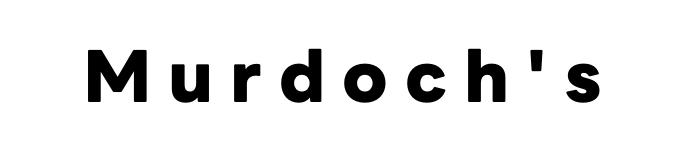
Q: Is the text bold? A: Yes.
Q: Is the text italic (slanted)? A: No, it is upright.
Q: Is the typeface a serif or a sans-serif typeface? A: Sans-serif.
Q: Is the text underlined? A: No.
Q: Is the spacing between letters normal or unusually wide? A: Unusually wide.
Q: Width (condensed, normal, or wide)? A: Normal.
Q: Stroke contrast? A: Low.
Q: x-height? A: Medium.
Q: Monospaced? A: No.
